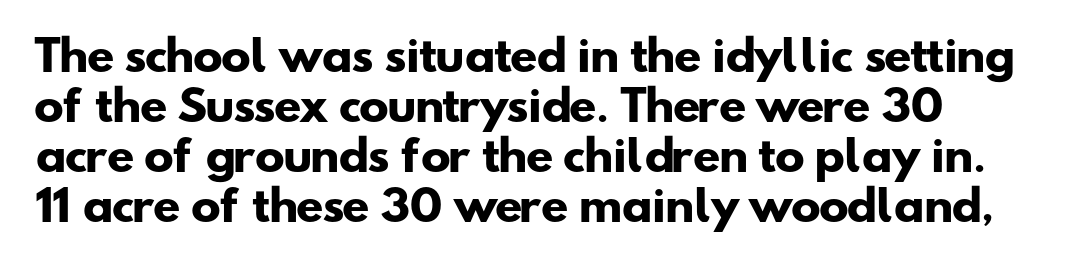
{"serif": "no", "bold": "yes", "weight": "heavy", "width": "wide", "stroke_contrast": "low", "x_height": "small", "monospaced": "no", "underline": "no", "line_spacing": "normal", "line_spacing_ratio": 1.25, "letter_spacing": "normal", "letter_spacing_em": 0.0, "glyph_px": 40}
